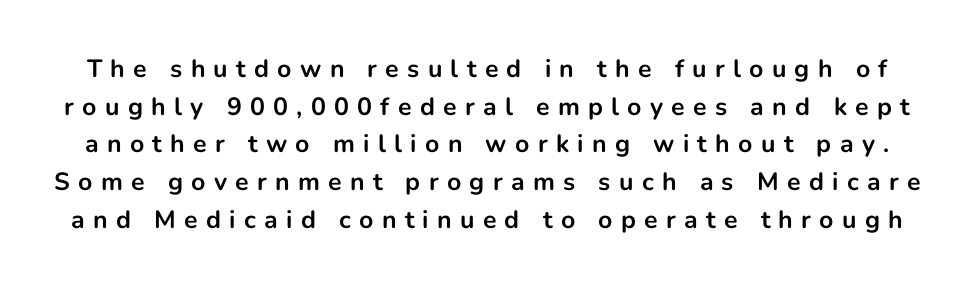
Tracking value appears strongly positive — letters spread wide. Summary of vertical rhythm: regular, with standard interline spacing. Underlining? Definitely not there. Characters remain perfectly vertical along every line.
